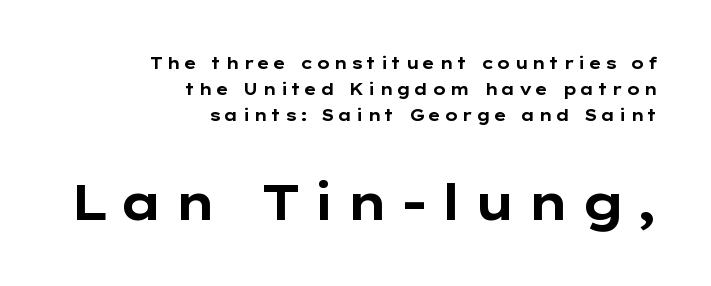
The image shows 49 px bold, wide sans-serif type, upright; set right-aligned, normal line spacing (1.64x), not underlined; the second (bottom) block is 3.06x larger; low stroke contrast and a medium x-height.
